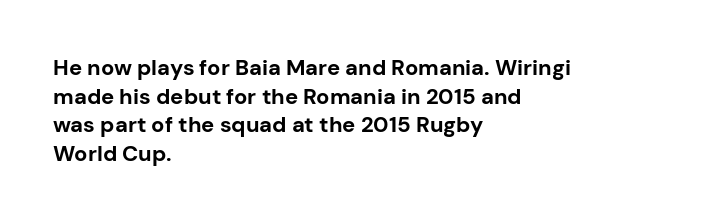
Q: Is the text bold? A: Yes.
Q: Is the text italic (slanted)? A: No, it is upright.
Q: Is the text underlined? A: No.
Q: How is the paragraph aligned? A: Left-aligned.
Q: Is the spacing between letters normal or unusually wide? A: Normal.
Q: Is the spacing between lines tight, normal or loose? A: Normal.
